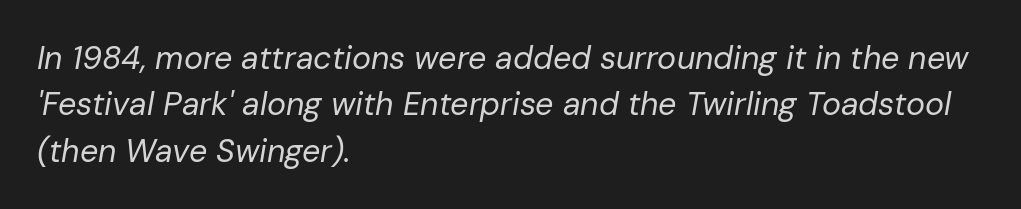
Q: Is the text bold? A: No.
Q: Is the text italic (slanted)? A: Yes, it leans right by about 10 degrees.
Q: Is the text underlined? A: No.
Q: How is the paragraph aligned? A: Left-aligned.
Q: Is the spacing between letters normal or unusually wide? A: Normal.
Q: Is the spacing between lines tight, normal or loose? A: Normal.
Q: Width (condensed, normal, or wide)? A: Normal.
Q: Stroke contrast? A: Low.
Q: x-height? A: Medium.
Q: Monospaced? A: No.
